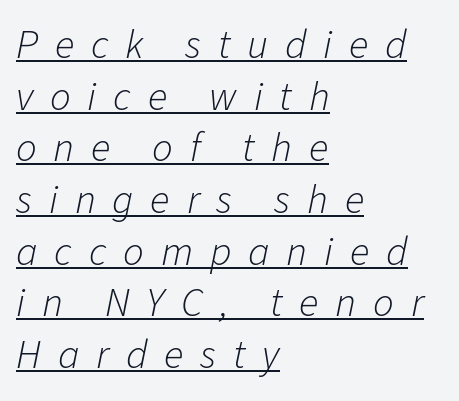
Q: Is the text bold? A: No.
Q: Is the text italic (slanted)? A: Yes, it leans right by about 11 degrees.
Q: Is the text underlined? A: Yes.
Q: How is the paragraph aligned? A: Left-aligned.
Q: Is the spacing between letters normal or unusually wide? A: Unusually wide.
Q: Is the spacing between lines tight, normal or loose? A: Normal.
Q: Width (condensed, normal, or wide)? A: Normal.
Q: Stroke contrast? A: Low.
Q: x-height? A: Medium.
Q: Monospaced? A: No.
